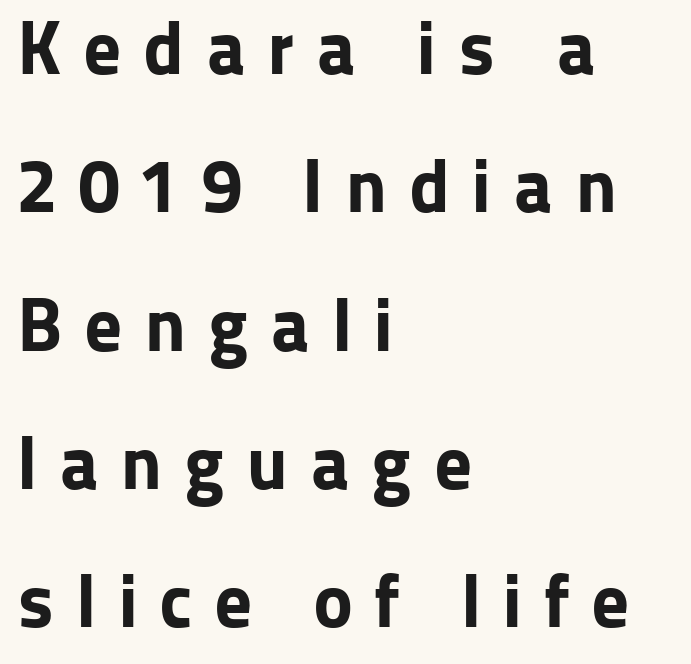
Note the varied advance widths — an 'i' is clearly narrower than an 'm'. Bare-footed words on every line. A typesetter would mark this as roman, not italic. Weight: bold.
